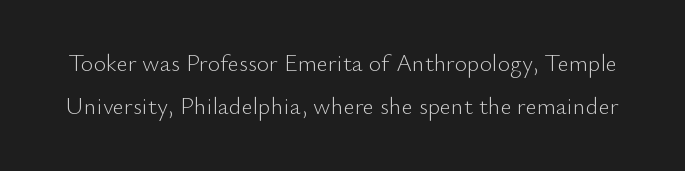
No extra tracking has been applied to these lines. The space beneath each line is pristine and unruled. Each stroke keeps to a modest, everyday thickness or less. Every stem runs plumb, perpendicular to the baseline.
